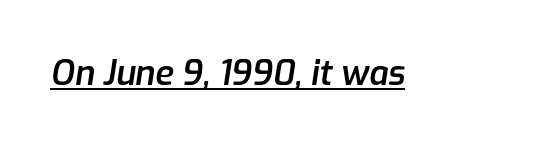
The gaps between neighbouring characters are ordinary and unremarkable. It's the slanting kind of type. Looks like regular typesetting: each glyph gets only the width it needs. The sample's only ornament is a line tracing under the words.
